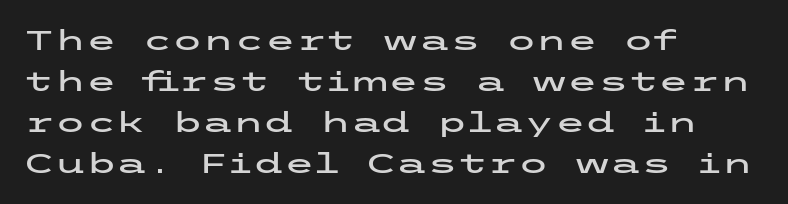
The image shows 28 px wide sans-serif type, upright; set left-aligned, normal line spacing (1.46x), normal letter spacing, not underlined; low stroke contrast and a medium x-height.
